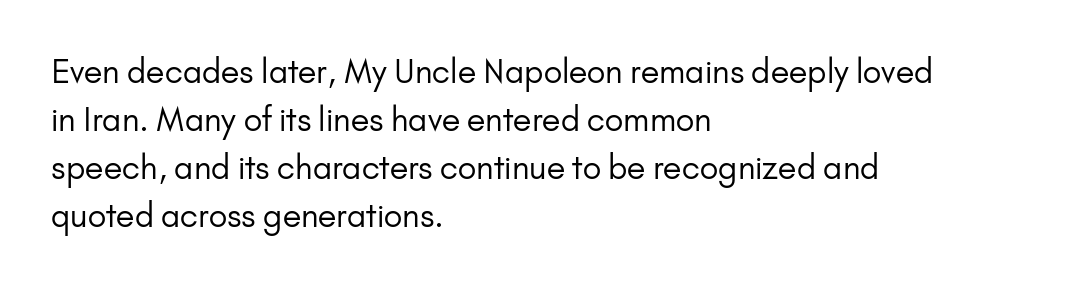
Q: Is the text bold? A: No.
Q: Is the text italic (slanted)? A: No, it is upright.
Q: Is the typeface a serif or a sans-serif typeface? A: Sans-serif.
Q: Is the text underlined? A: No.
Q: How is the paragraph aligned? A: Left-aligned.
Q: Is the spacing between letters normal or unusually wide? A: Normal.
Q: Is the spacing between lines tight, normal or loose? A: Normal.
Q: Width (condensed, normal, or wide)? A: Normal.
Q: Stroke contrast? A: Low.
Q: x-height? A: Small.
Q: Monospaced? A: No.
